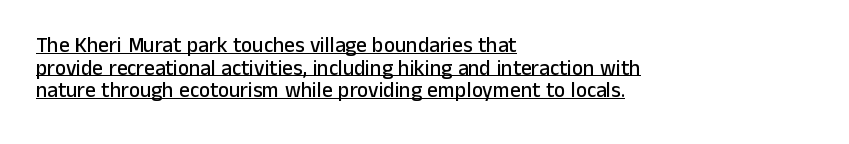
Decoration check: the copy is underlined. Caption: standard tracking, unaltered. Caption: multi-line text, flush left, ragged right. Reading down the column, the eye jumps only a short way to each next line. A typesetter would mark this as roman, not italic.
